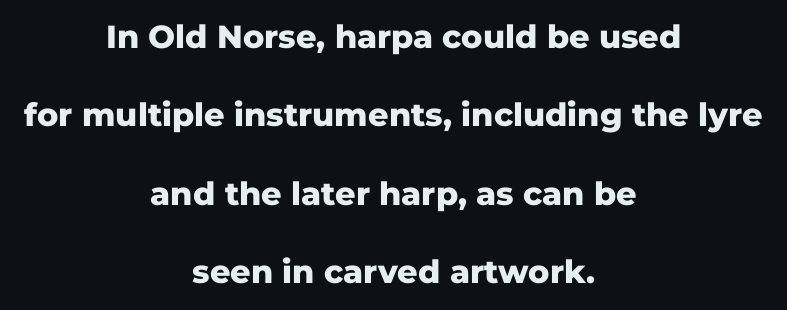
Q: Is the text bold? A: Yes.
Q: Is the text italic (slanted)? A: No, it is upright.
Q: Is the typeface a serif or a sans-serif typeface? A: Sans-serif.
Q: Is the text underlined? A: No.
Q: How is the paragraph aligned? A: Centered.
Q: Is the spacing between letters normal or unusually wide? A: Normal.
Q: Is the spacing between lines tight, normal or loose? A: Loose.
Q: Width (condensed, normal, or wide)? A: Normal.
Q: Stroke contrast? A: Low.
Q: x-height? A: Medium.
Q: Monospaced? A: No.
